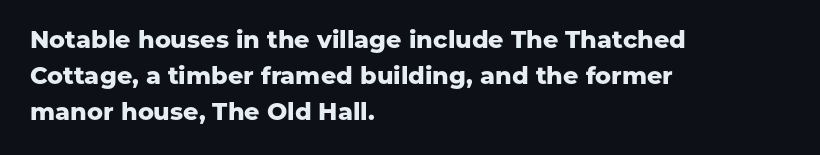
These lines are set flush left with a ragged right edge. Upright lettering throughout. Compared with typical body copy, the letter spacing here is the same. The line-height multiplier appears to be the usual default.
